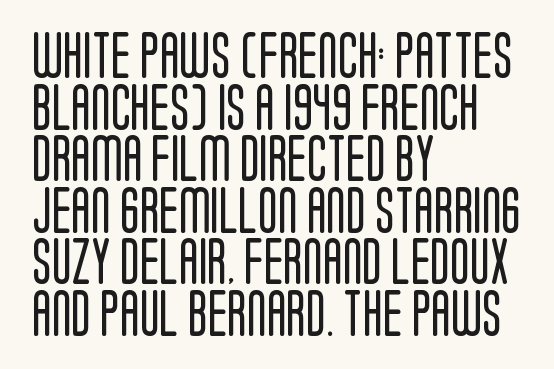
The characters are drawn with everyday or finer stroke widths. Tracking here is standard; glyphs follow each other at the usual distance. Ascenders rise straight up at ninety degrees. You can tell from the bare stems that sans-serif type was used.
